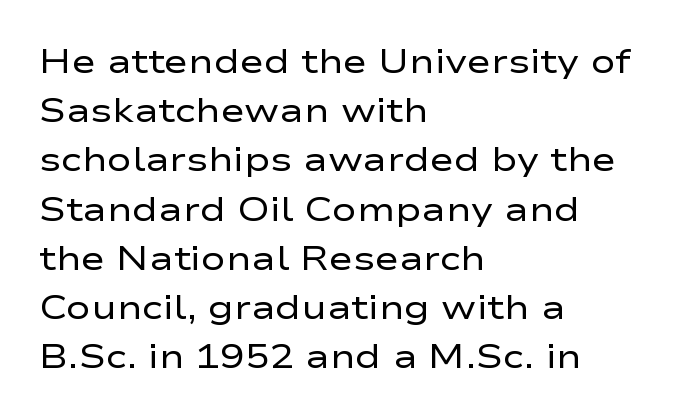
Teacher's note: observe the even left margin — that is flush-left alignment. Serifs: no, the terminals of the letterforms are clean. The axis of the letterforms is exactly vertical. A typesetter would call this proportional, since set widths differ per character.
